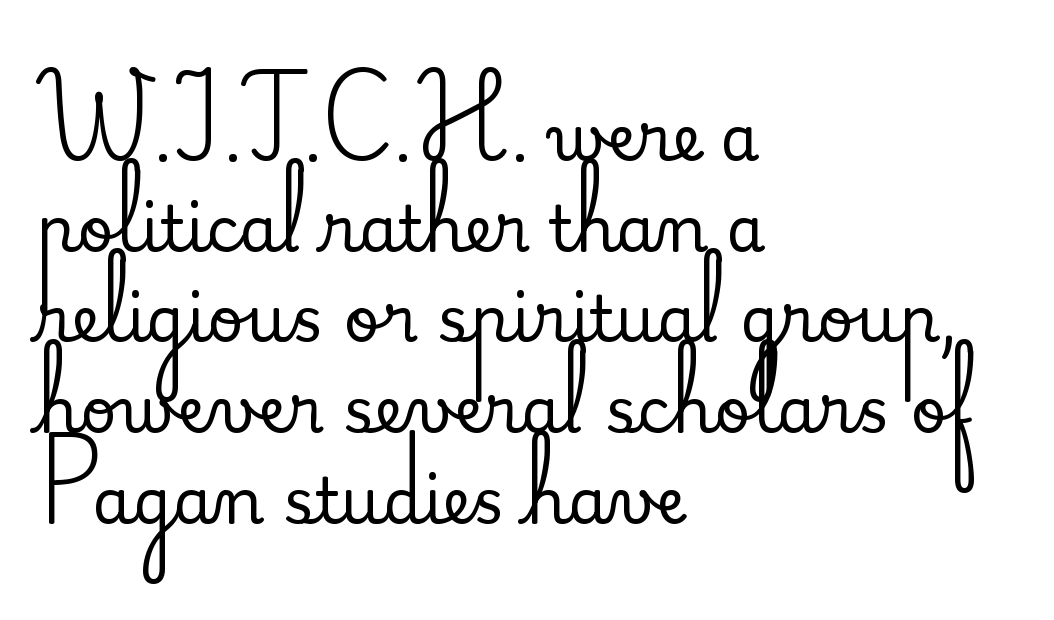
Q: Is the text italic (slanted)? A: No, it is upright.
Q: Is the typeface a serif or a sans-serif typeface? A: Serif.
Q: Is the text underlined? A: No.
Q: How is the paragraph aligned? A: Left-aligned.
Q: Is the spacing between letters normal or unusually wide? A: Normal.
Q: Is the spacing between lines tight, normal or loose? A: Normal.
Q: Width (condensed, normal, or wide)? A: Normal.
Q: Stroke contrast? A: Medium.
Q: x-height? A: Small.
Q: Monospaced? A: No.
